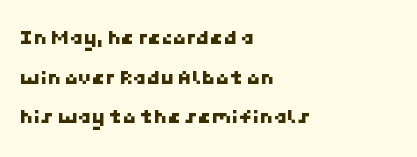
The strip under each line holds only bare page. What stands out about the letter spacing? Nothing — it is the standard amount. These lines are set flush left with a ragged right edge.
